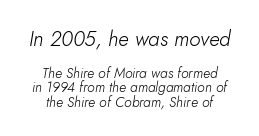
Descenders are the only things crossing below the line. Caption: upper text group enlarged, lower text group reduced. Is the letter spacing exaggerated? No — it looks like the ordinary default. Does the leading feel generous? Not at all — it's pinched.
